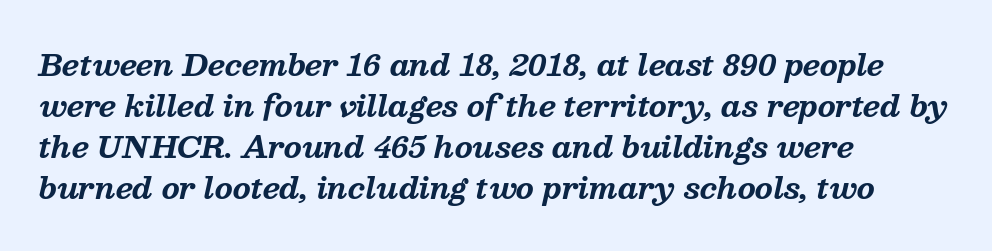
The image shows 29 px bold serif type, italic (leaning right); set left-aligned, normal line spacing (1.41x), normal letter spacing, not underlined; medium stroke contrast and a medium x-height.
